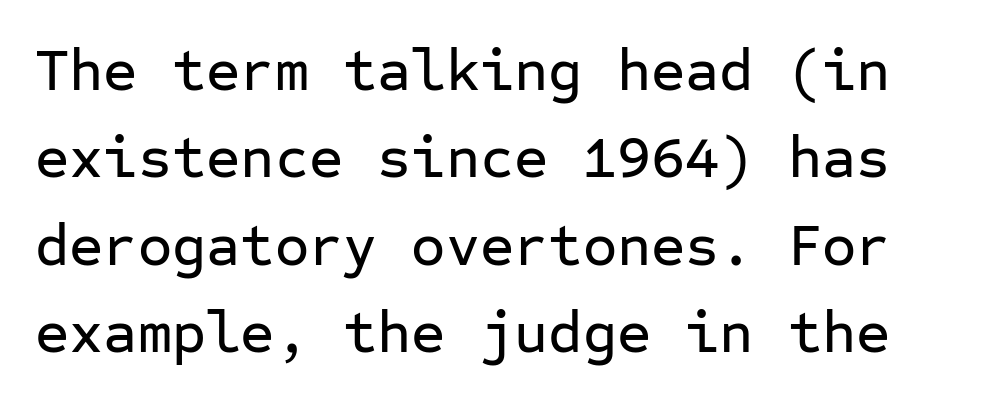
Q: Is the text italic (slanted)? A: No, it is upright.
Q: Is the typeface a serif or a sans-serif typeface? A: Sans-serif.
Q: Is the text underlined? A: No.
Q: Is the spacing between letters normal or unusually wide? A: Normal.
Q: Is the spacing between lines tight, normal or loose? A: Normal.
Q: Width (condensed, normal, or wide)? A: Normal.
Q: Stroke contrast? A: Low.
Q: x-height? A: Medium.
Q: Monospaced? A: Yes.
